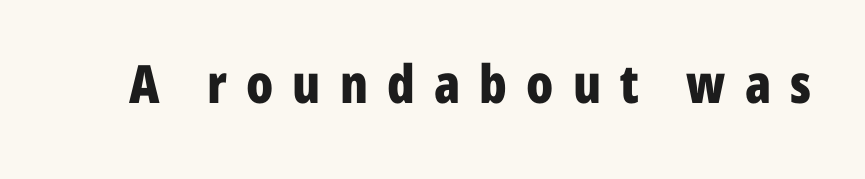
The foot of each line stays bare and open. The type is letterspaced generously, with wide tracking. These lines were composed using upright roman letters. Spacing verdict: proportional, widths tailored to each character.
